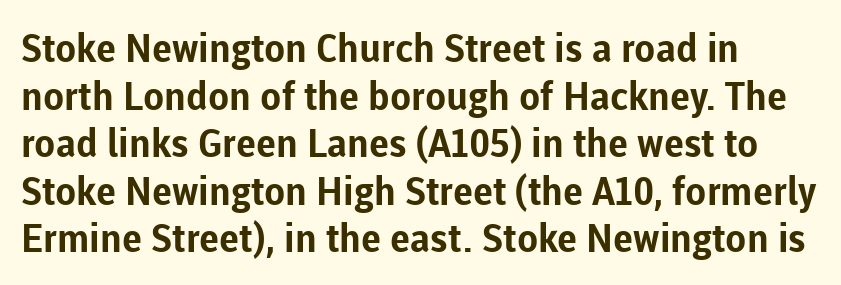
Nope, no serifs anywhere on these letters. The string is rendered with underlining switched off. Proportional: the letters do not fall into vertical columns. The letters are bold, with thick, heavy strokes. Is the letter spacing exaggerated? No — it looks like the ordinary default.
